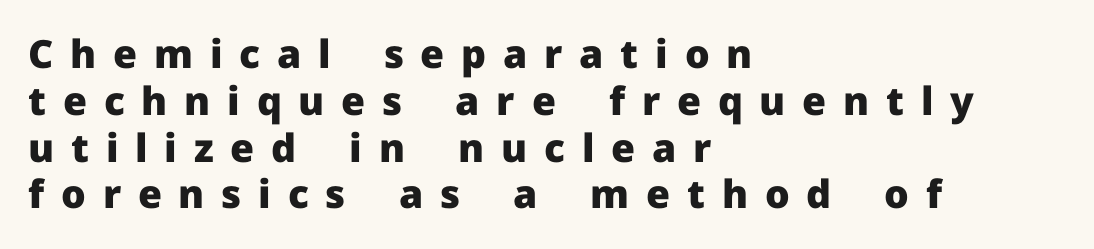
The image shows 39 px heavy sans-serif type, upright; set left-aligned, line spacing 1.2x, unusually wide letter spacing (+0.43 em), not underlined; low stroke contrast and a medium x-height.
